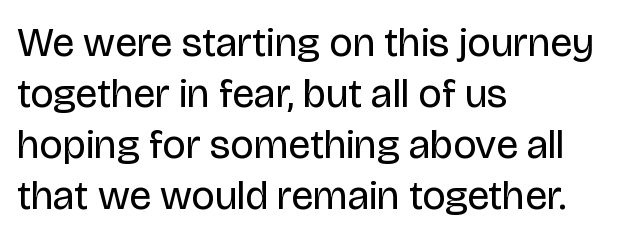
Each row of text sits above clean, open space. Typographically, this falls in the sans-serif category. Character widths vary here, with narrow letters taking less room than wide ones. The letters stand straight up with perfectly vertical stems.
